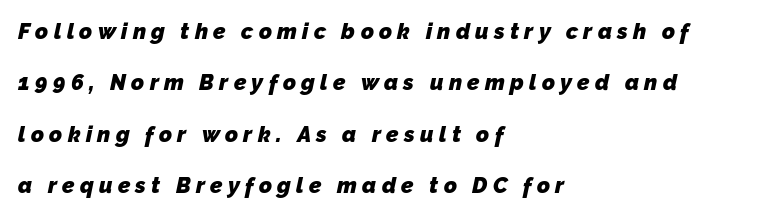
Q: Is the text bold? A: Yes.
Q: Is the text underlined? A: No.
Q: How is the paragraph aligned? A: Left-aligned.
Q: Is the spacing between letters normal or unusually wide? A: Unusually wide.
Q: Is the spacing between lines tight, normal or loose? A: Loose.
